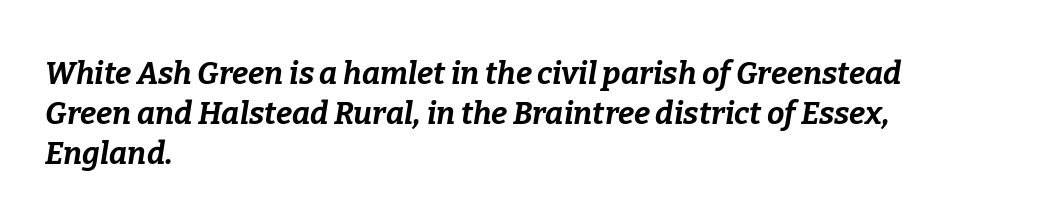
Q: Is the text bold? A: Yes.
Q: Is the text italic (slanted)? A: Yes, it leans right by about 9 degrees.
Q: Is the text underlined? A: No.
Q: How is the paragraph aligned? A: Left-aligned.
Q: Is the spacing between letters normal or unusually wide? A: Normal.
Q: Is the spacing between lines tight, normal or loose? A: Normal.
Q: Width (condensed, normal, or wide)? A: Normal.
Q: Stroke contrast? A: Low.
Q: x-height? A: Medium.
Q: Monospaced? A: No.
